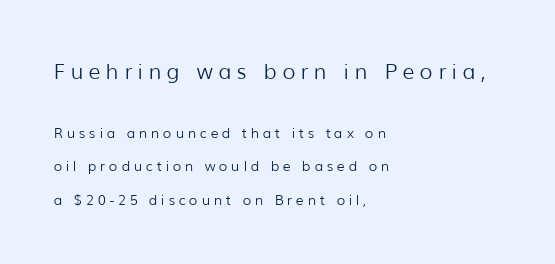
Q: Is the text bold? A: No.
Q: Is the text italic (slanted)? A: No, it is upright.
Q: Is the text underlined? A: No.
Q: How is the paragraph aligned? A: Left-aligned.
Q: Is the spacing between letters normal or unusually wide? A: Unusually wide.
Q: Is the spacing between lines tight, normal or loose? A: Loose.
Q: Which block of text is set in a larger size, the first (top) or the second (bottom)? A: The first (top) one.
